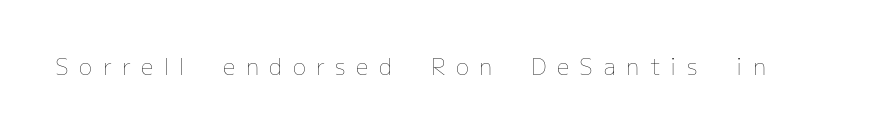
The image shows 22 px text type, upright; set unusually wide letter spacing (+0.48 em), not underlined.
